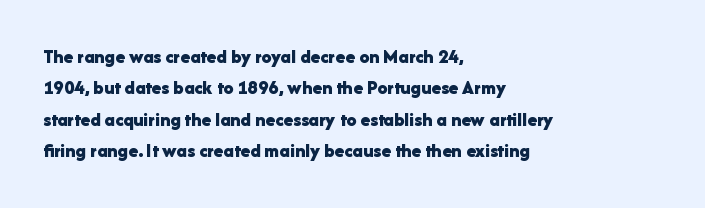
The image shows 20 px bold type, upright; set left-aligned, normal line spacing (1.57x), normal letter spacing, not underlined.
